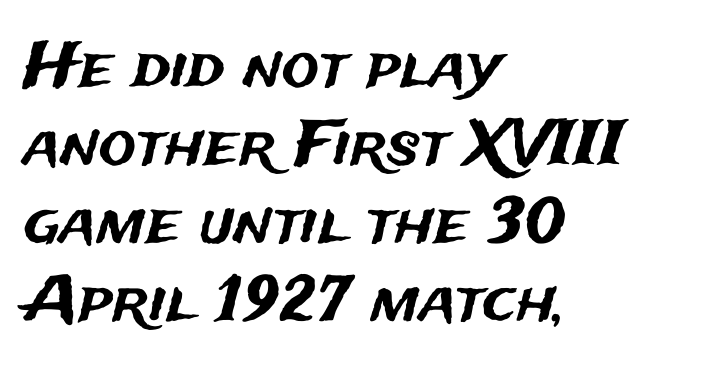
The image shows 62 px sans-serif type; set left-aligned, normal line spacing (1.26x), normal letter spacing, not underlined; medium stroke contrast and a medium x-height.
